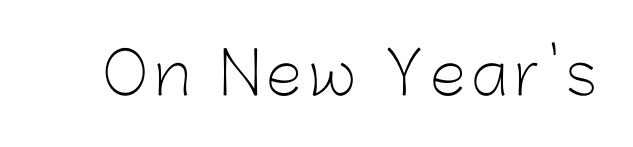
Q: Is the text bold? A: No.
Q: Is the text italic (slanted)? A: No, it is upright.
Q: Is the typeface a serif or a sans-serif typeface? A: Sans-serif.
Q: Is the text underlined? A: No.
Q: Width (condensed, normal, or wide)? A: Normal.
Q: Stroke contrast? A: Low.
Q: x-height? A: Medium.
Q: Monospaced? A: No.
